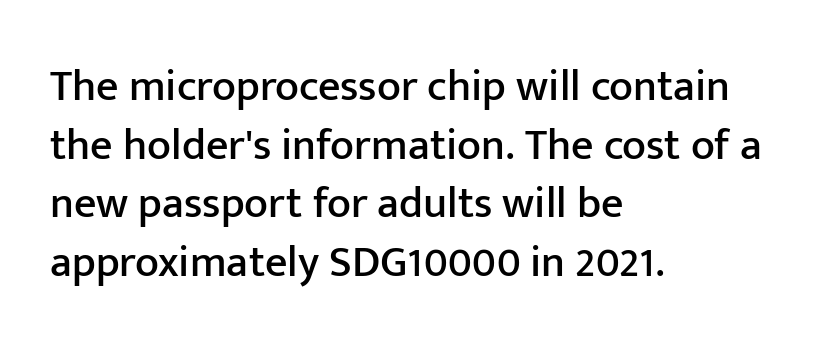
{"serif": "no", "italic": "no", "width": "normal", "stroke_contrast": "low", "x_height": "medium", "monospaced": "no", "underline": "no", "align": "left", "line_spacing": "normal", "line_spacing_ratio": 1.33, "letter_spacing": "normal", "letter_spacing_em": 0.0, "glyph_px": 44}
